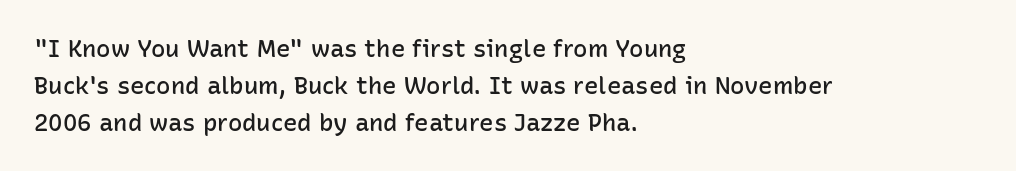
{"italic": "no", "bold": "semi", "underline": "no", "align": "left", "line_spacing": "normal", "line_spacing_ratio": 1.54, "letter_spacing": "normal", "letter_spacing_em": 0.0, "glyph_px": 24}
